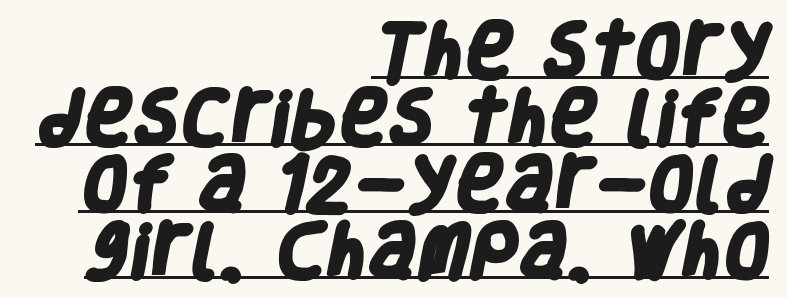
Observe the ordinary spacing: letters are neighbours, not strangers. These lines are composed in type without serifs. One glance says dense: line gaps are narrower than usual. The passage shown is typed in a proportional face where columns would drift.
